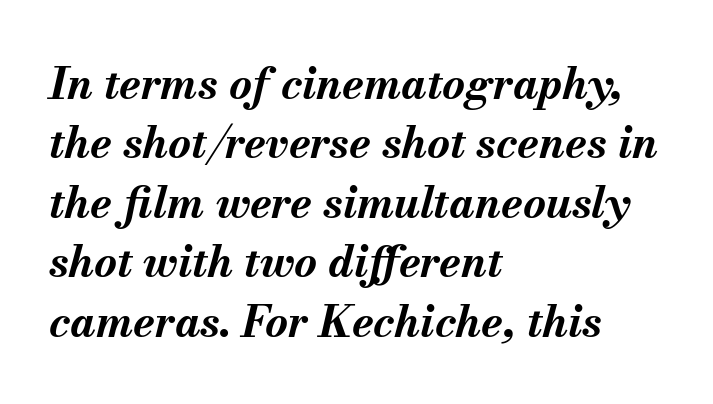
The image shows 44 px bold type, italic (leaning right); set left-aligned, normal line spacing (1.35x), normal letter spacing, not underlined; medium stroke contrast and a small x-height.
